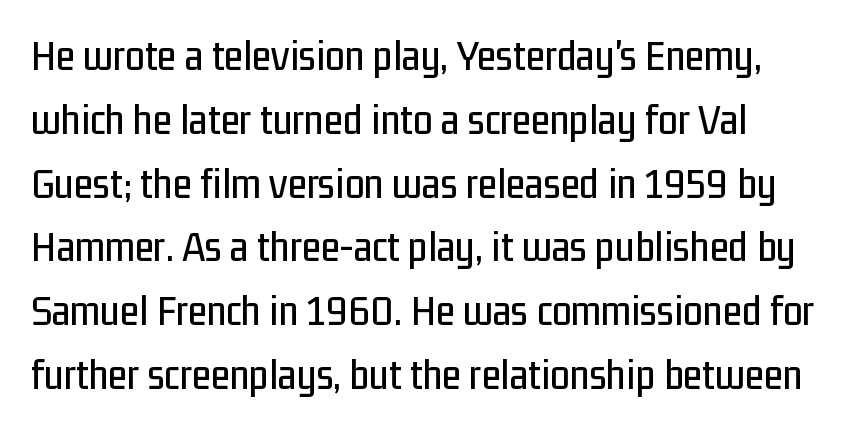
The image shows 44 px condensed sans-serif type, upright; set normal line spacing (1.45x), normal letter spacing, not underlined; low stroke contrast and a medium x-height.
